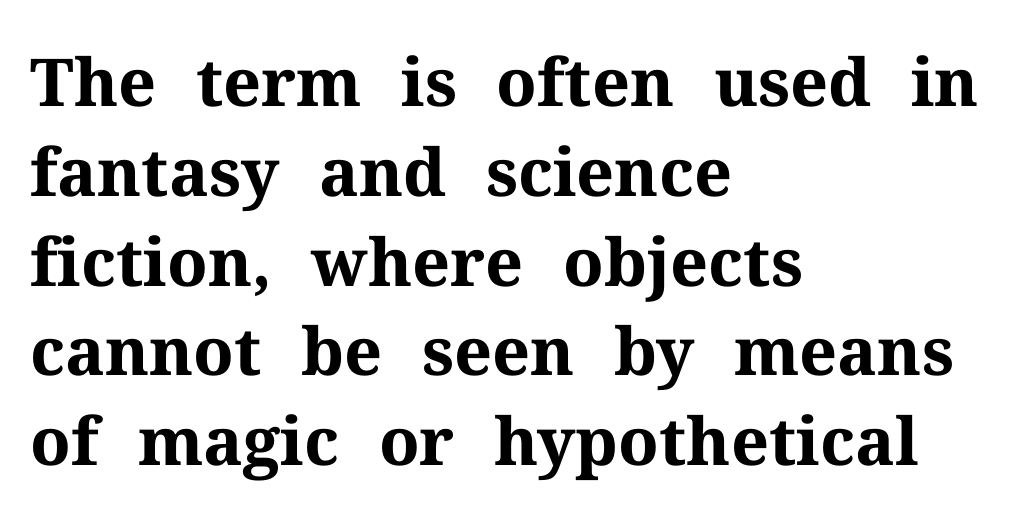
Q: Is the text bold? A: Yes.
Q: Is the text italic (slanted)? A: No, it is upright.
Q: Is the typeface a serif or a sans-serif typeface? A: Serif.
Q: Is the text underlined? A: No.
Q: How is the paragraph aligned? A: Left-aligned.
Q: Is the spacing between letters normal or unusually wide? A: Normal.
Q: Is the spacing between lines tight, normal or loose? A: Normal.
Q: Width (condensed, normal, or wide)? A: Normal.
Q: Stroke contrast? A: Medium.
Q: x-height? A: Medium.
Q: Monospaced? A: No.
